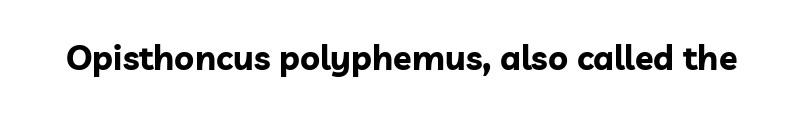
The letters advance in unequal steps, a hallmark of proportional type. The font's upright variant was chosen for this text. Every letter is thick-stroked: bold, no question. Decoration check: the copy has no underline.
